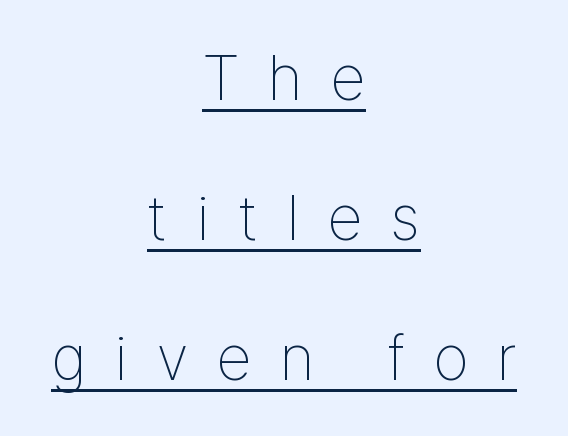
There is plenty of visible air inserted between adjacent glyphs. The face used here appears with an underline applied. Varying glyph widths throughout — classic text-font behaviour. You can tell it's not italic because the verticals are truly vertical. Letters have the restrained weight of plain body copy at most. Stroke terminals: plain, sans-serif.
